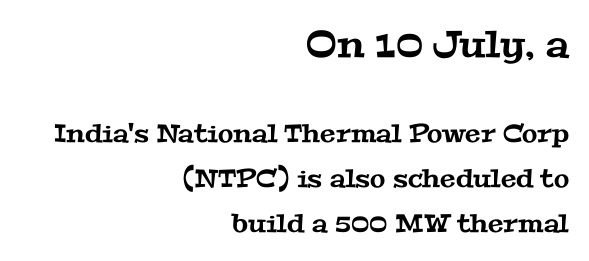
The image shows 37 px wide serif type; set right-aligned, line spacing 1.81x, normal letter spacing, not underlined; the first (top) block is 1.48x larger; medium stroke contrast and a medium x-height.
